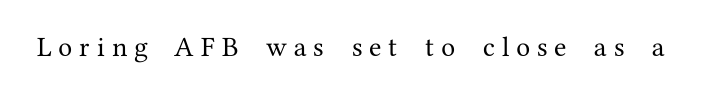
The image shows 28 px serif type, upright; set unusually wide letter spacing (+0.25 em), not underlined; medium stroke contrast and a medium x-height.
